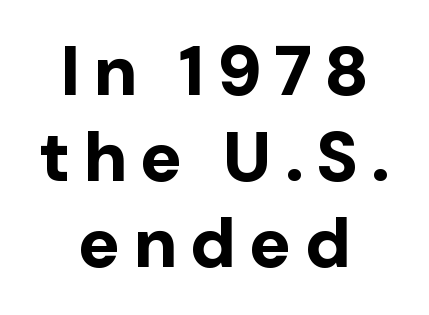
The image shows 70 px bold sans-serif type, upright; set centered, line spacing 1.23x, not underlined; low stroke contrast and a medium x-height.
